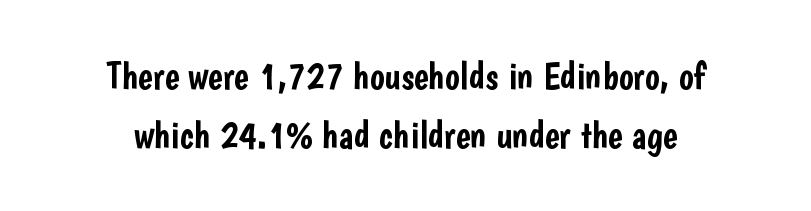
{"serif": "no", "italic": "no", "width": "condensed", "stroke_contrast": "low", "x_height": "medium", "monospaced": "no", "underline": "no", "align": "center", "line_spacing": "normal", "line_spacing_ratio": 1.52, "letter_spacing": "normal", "letter_spacing_em": 0.0, "glyph_px": 39}
